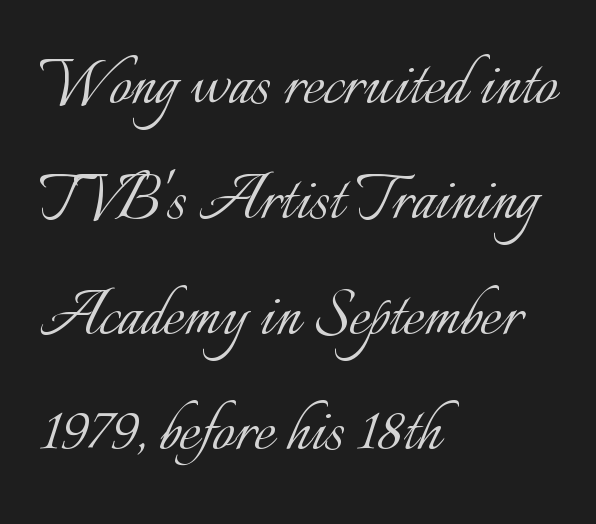
The line-height multiplier appears to be the usual default. Nobody drew a line under any word here. The passage shown is typed in a proportional face where columns would drift. Unbolded letterforms with no extra heft.
